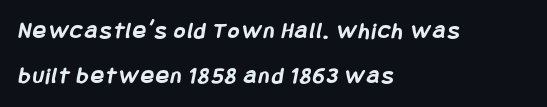
{"bold": "yes", "underline": "no", "align": "left", "line_spacing_ratio": 1.89, "glyph_px": 24}
